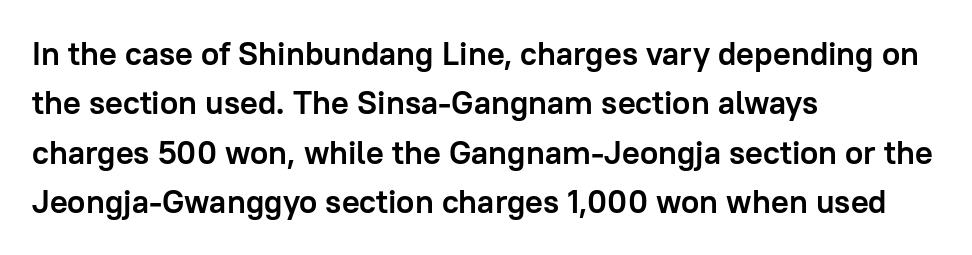
{"serif": "no", "italic": "no", "bold": "yes", "weight": "semibold", "width": "normal", "stroke_contrast": "low", "x_height": "medium", "monospaced": "no", "underline": "no", "align": "left", "line_spacing": "normal", "line_spacing_ratio": 1.5, "letter_spacing": "normal", "letter_spacing_em": 0.0, "glyph_px": 33}
